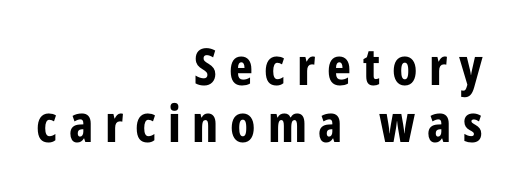
{"serif": "no", "italic": "no", "bold": "yes", "weight": "bold", "width": "condensed", "stroke_contrast": "low", "x_height": "medium", "monospaced": "no", "underline": "no", "align": "right", "line_spacing": "tight", "line_spacing_ratio": 1.12, "letter_spacing": "wide", "letter_spacing_em": 0.23, "glyph_px": 51}
